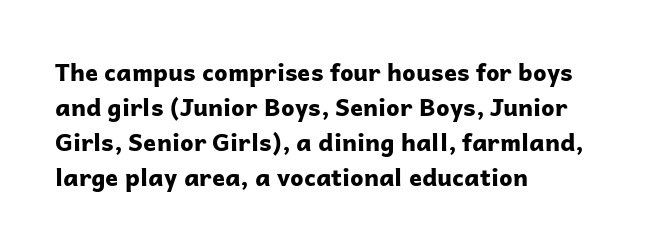
Q: Is the text bold? A: Yes.
Q: Is the text italic (slanted)? A: No, it is upright.
Q: Is the text underlined? A: No.
Q: How is the paragraph aligned? A: Left-aligned.
Q: Is the spacing between letters normal or unusually wide? A: Normal.
Q: Is the spacing between lines tight, normal or loose? A: Normal.
